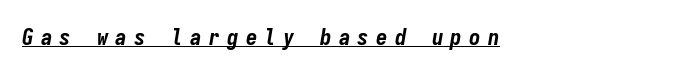
{"italic": "yes", "lean": "right", "slant_degrees": 9, "bold": "yes", "underline": "yes", "align": "left", "letter_spacing": "wide", "letter_spacing_em": 0.31, "glyph_px": 23}
